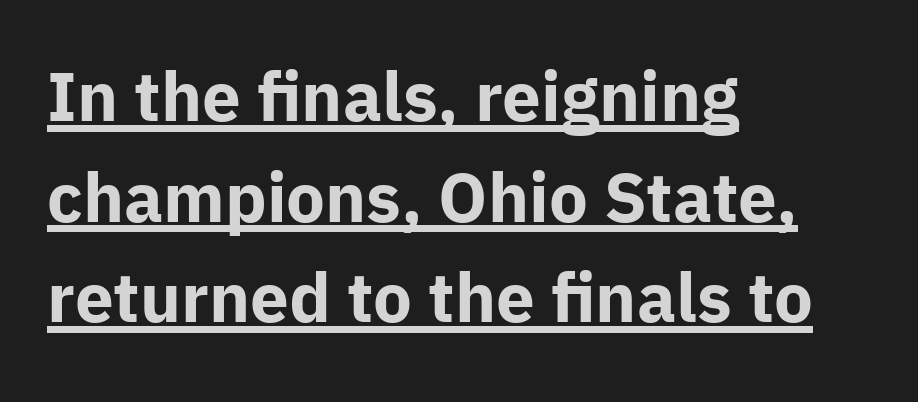
The image shows 69 px bold sans-serif type, upright; set left-aligned, normal line spacing (1.46x), normal letter spacing, underlined; low stroke contrast and a medium x-height.
